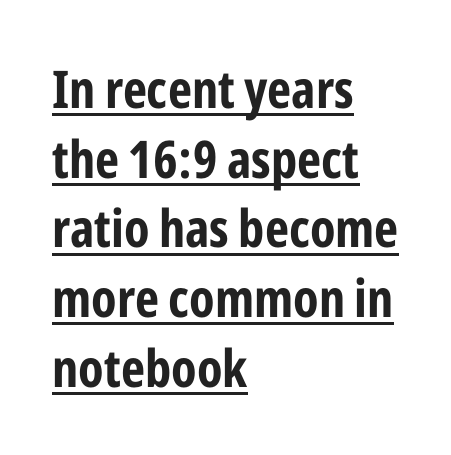
{"serif": "no", "italic": "no", "bold": "yes", "weight": "bold", "width": "condensed", "stroke_contrast": "low", "x_height": "medium", "monospaced": "no", "underline": "yes", "align": "left", "line_spacing": "normal", "line_spacing_ratio": 1.34, "letter_spacing": "normal", "letter_spacing_em": 0.0, "glyph_px": 52}
